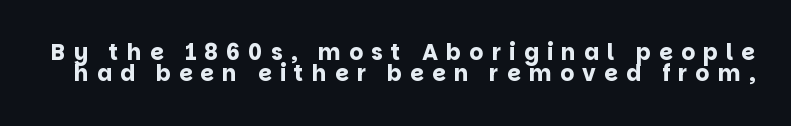
Each glyph is drawn with heavy, bold strokes. Italic: no, the glyphs are upright roman. Descender tails drop into unmarked territory. One glance says dense: line gaps are narrower than usual.
